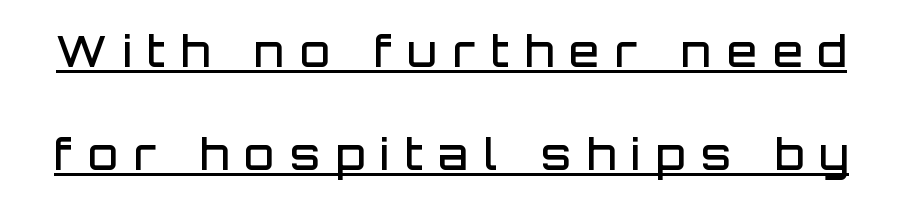
The image shows 43 px semibold sans-serif type, upright; set loose line spacing (2.4x), unusually wide letter spacing (+0.37 em), underlined; low stroke contrast and a large x-height.
